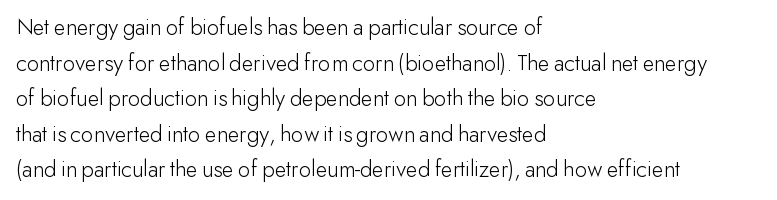
The image shows 24 px text type, upright; set left-aligned, normal line spacing (1.48x), normal letter spacing, not underlined.
